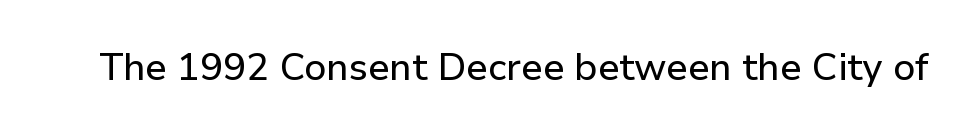
{"serif": "no", "italic": "no", "width": "normal", "stroke_contrast": "low", "x_height": "medium", "monospaced": "no", "underline": "no", "letter_spacing": "normal", "letter_spacing_em": 0.0, "glyph_px": 38}
